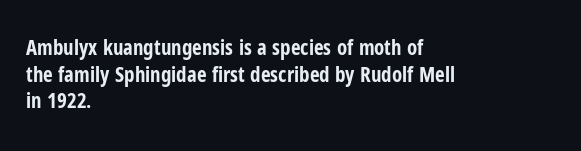
Honestly, the row spacing looks completely unremarkable. Posture: upright roman. Plenty of ink on the page — the face is bold. Typeset ragged right — the left edge is the straight one.
